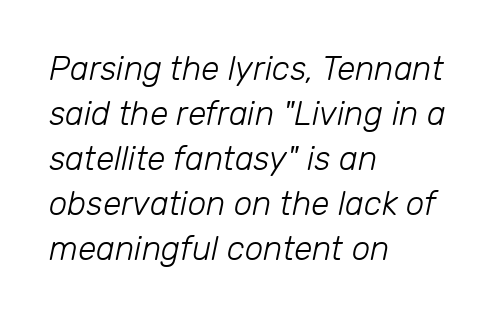
{"italic": "yes", "lean": "right", "slant_degrees": 12, "bold": "no", "weight": "light", "width": "normal", "stroke_contrast": "low", "x_height": "medium", "monospaced": "no", "underline": "no", "align": "left", "line_spacing": "normal", "line_spacing_ratio": 1.36, "letter_spacing": "normal", "letter_spacing_em": 0.0, "glyph_px": 33}
